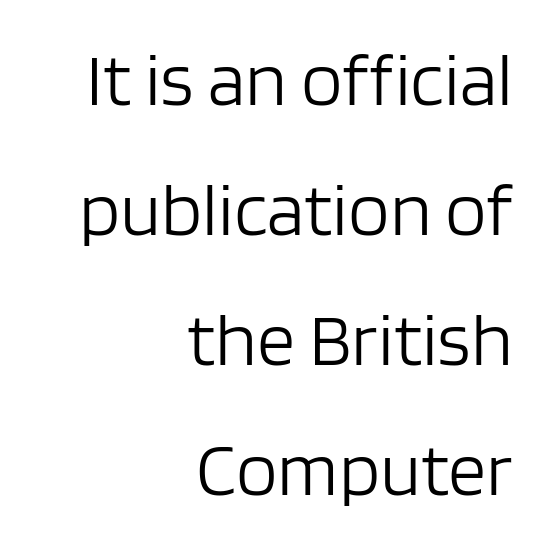
The image shows 76 px light sans-serif type, upright; set right-aligned, line spacing 1.71x, normal letter spacing, not underlined; low stroke contrast and a large x-height.
